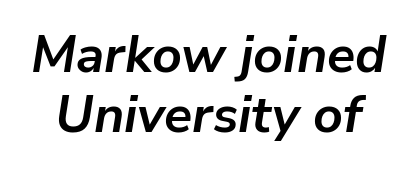
{"italic": "yes", "lean": "right", "slant_degrees": 9, "bold": "yes", "weight": "semibold", "width": "normal", "stroke_contrast": "low", "x_height": "medium", "monospaced": "no", "underline": "no", "line_spacing": "tight", "line_spacing_ratio": 1.15, "letter_spacing": "normal", "letter_spacing_em": 0.0, "glyph_px": 52}
